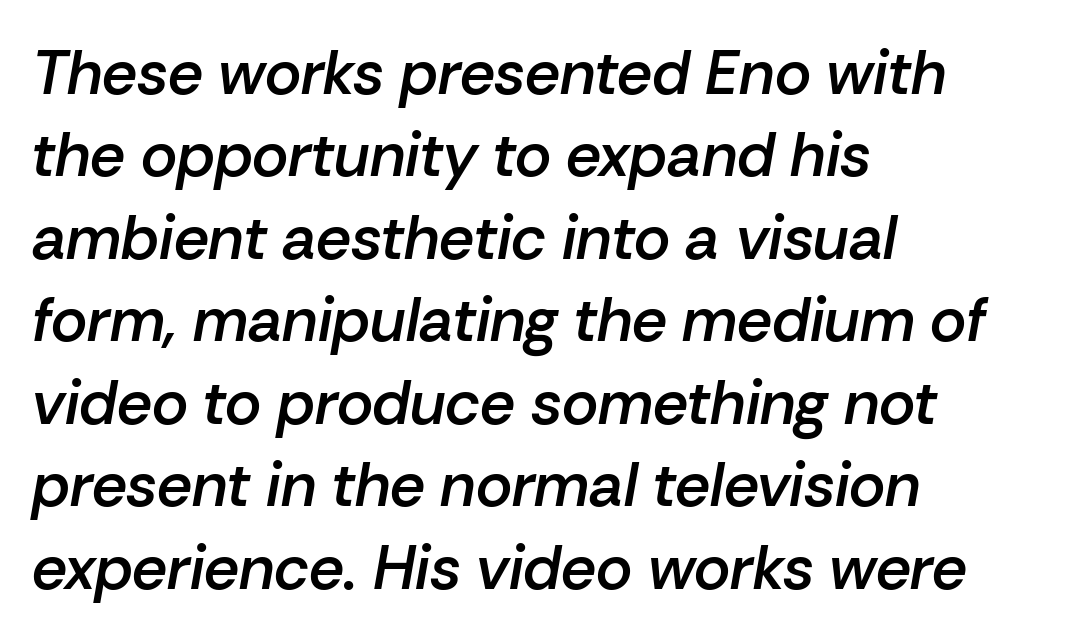
Q: Is the text bold? A: Semi-bold.
Q: Is the text italic (slanted)? A: Yes, it leans right by about 10 degrees.
Q: Is the text underlined? A: No.
Q: How is the paragraph aligned? A: Left-aligned.
Q: Is the spacing between letters normal or unusually wide? A: Normal.
Q: Is the spacing between lines tight, normal or loose? A: Normal.
Q: Width (condensed, normal, or wide)? A: Normal.
Q: Stroke contrast? A: Low.
Q: x-height? A: Medium.
Q: Monospaced? A: No.
